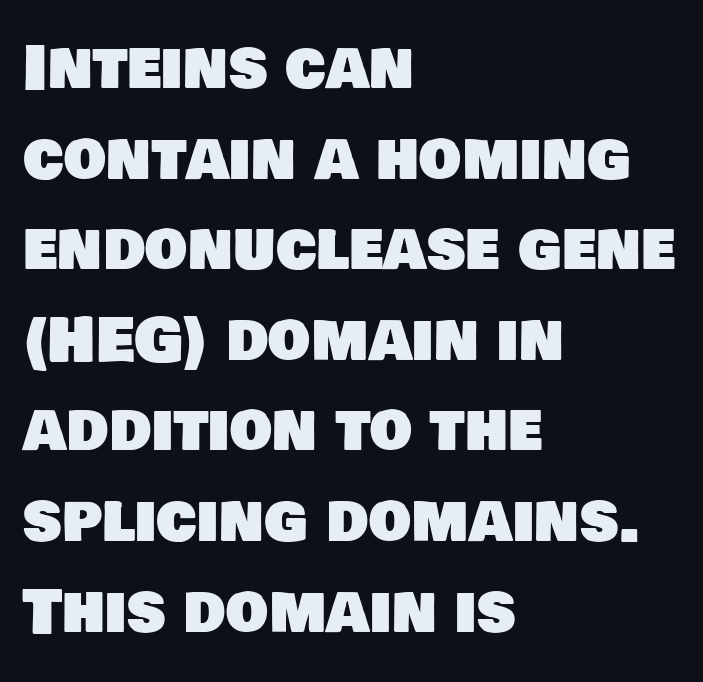
A typesetter would call this proportional, since set widths differ per character. Letterform terminals end flat and unadorned throughout the passage. A student would call this left alignment; a typographer would say flush left, rag right. No extra tracking has been applied to these lines. What's the leading like? Ordinary, nothing unusual. This rendering features lettering with no underline.
